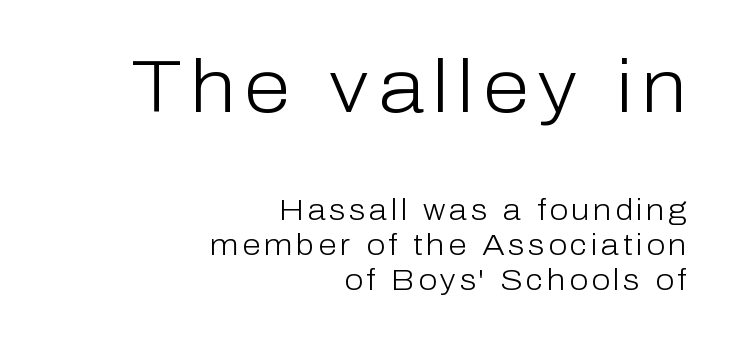
Q: Is the text bold? A: No.
Q: Is the text italic (slanted)? A: No, it is upright.
Q: Is the typeface a serif or a sans-serif typeface? A: Sans-serif.
Q: Is the text underlined? A: No.
Q: How is the paragraph aligned? A: Right-aligned.
Q: Which block of text is set in a larger size, the first (top) or the second (bottom)? A: The first (top) one.
Q: Width (condensed, normal, or wide)? A: Normal.
Q: Stroke contrast? A: Low.
Q: x-height? A: Medium.
Q: Monospaced? A: No.
